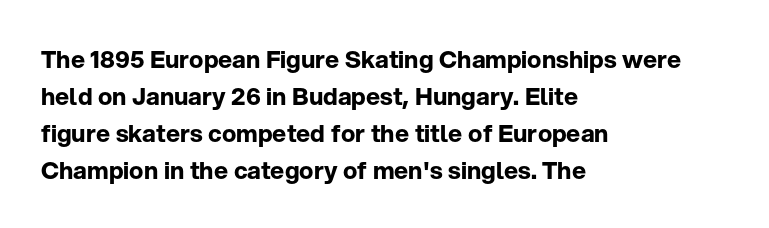
Q: Is the text bold? A: Yes.
Q: Is the text italic (slanted)? A: No, it is upright.
Q: Is the text underlined? A: No.
Q: How is the paragraph aligned? A: Left-aligned.
Q: Is the spacing between letters normal or unusually wide? A: Normal.
Q: Is the spacing between lines tight, normal or loose? A: Normal.
